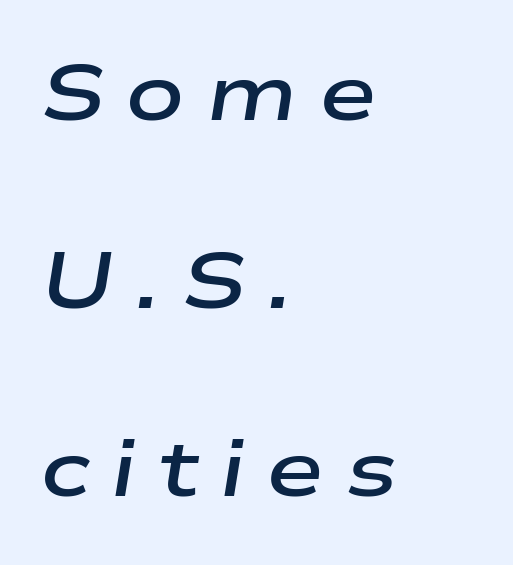
{"italic": "yes", "lean": "right", "slant_degrees": 9, "bold": "semi", "weight": "semibold", "width": "wide", "stroke_contrast": "low", "x_height": "medium", "monospaced": "no", "underline": "no", "align": "left", "line_spacing": "loose", "line_spacing_ratio": 2.38, "letter_spacing": "wide", "letter_spacing_em": 0.26, "glyph_px": 79}
